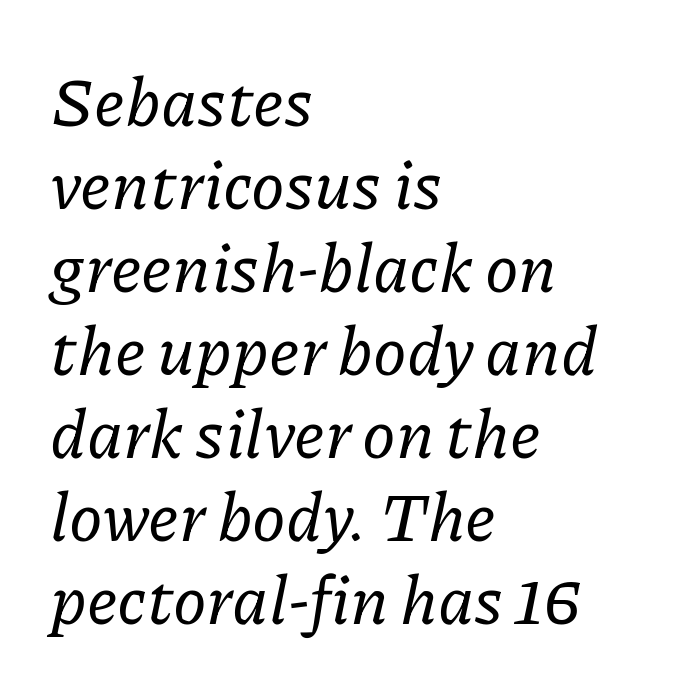
{"serif": "yes", "italic": "yes", "lean": "right", "slant_degrees": 11, "width": "normal", "stroke_contrast": "low", "x_height": "medium", "monospaced": "no", "underline": "no", "align": "left", "line_spacing_ratio": 1.22, "letter_spacing": "normal", "letter_spacing_em": 0.0, "glyph_px": 68}
